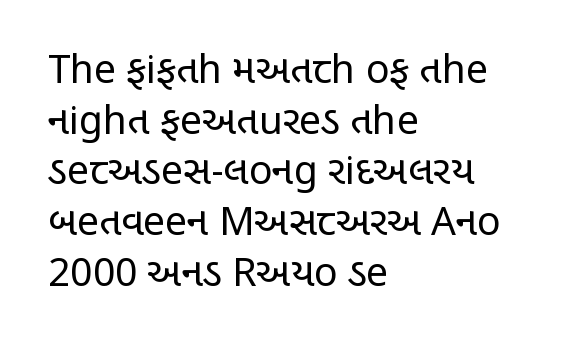
{"serif": "no", "italic": "no", "bold": "no", "weight": "regular", "width": "condensed", "stroke_contrast": "low", "x_height": "large", "monospaced": "no", "underline": "no", "align": "left", "line_spacing": "normal", "line_spacing_ratio": 1.3, "letter_spacing": "normal", "letter_spacing_em": 0.0, "glyph_px": 39}
